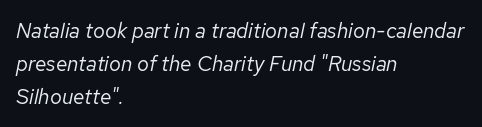
These glyphs show unthickened strokes, regular width or finer. Slant detected: the letters are inclined. Any mark beneath the type? The region is blank. Vertical spacing — default. A student would call this left alignment; a typographer would say flush left, rag right. Here the glyphs are tracked normally, forming tight word shapes.
